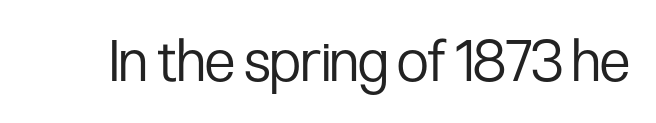
The image shows 58 px regular-weight, condensed sans-serif type, upright; set normal letter spacing, not underlined; low stroke contrast and a medium x-height.
